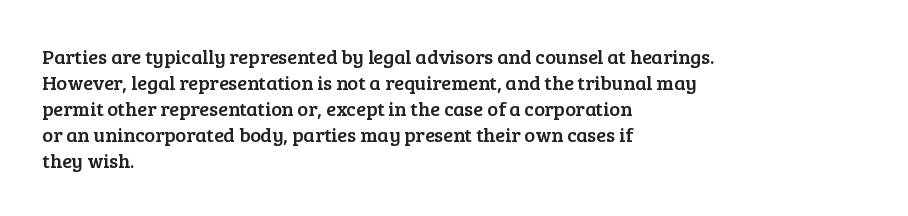
{"italic": "no", "underline": "no", "align": "left", "line_spacing": "normal", "line_spacing_ratio": 1.3, "letter_spacing": "normal", "letter_spacing_em": 0.0, "glyph_px": 20}
